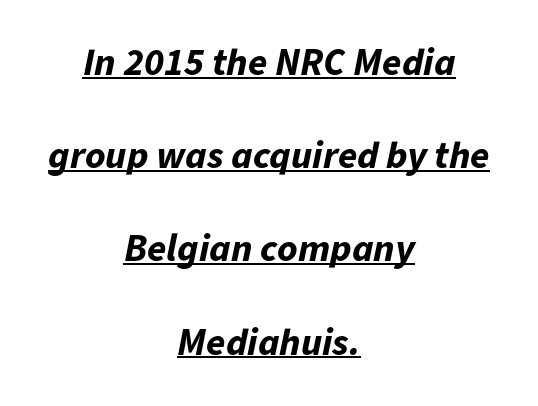
Q: Is the text bold? A: Yes.
Q: Is the text italic (slanted)? A: Yes, it leans right by about 11 degrees.
Q: Is the text underlined? A: Yes.
Q: How is the paragraph aligned? A: Centered.
Q: Is the spacing between letters normal or unusually wide? A: Normal.
Q: Is the spacing between lines tight, normal or loose? A: Loose.
Q: Width (condensed, normal, or wide)? A: Normal.
Q: Stroke contrast? A: Low.
Q: x-height? A: Medium.
Q: Monospaced? A: No.
